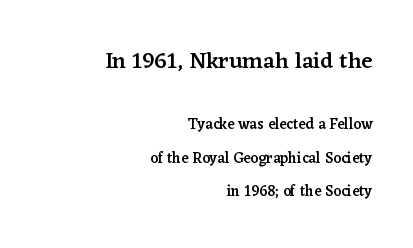
Casual observation: everything's shoved over to the right. Check under the words: just untouched page. When letters stand straight like this, we call the style roman or upright. Characters follow at the spacing the type designer built in. Compared with an ordinary text face, these strokes are moderately heavier — a semibold.
